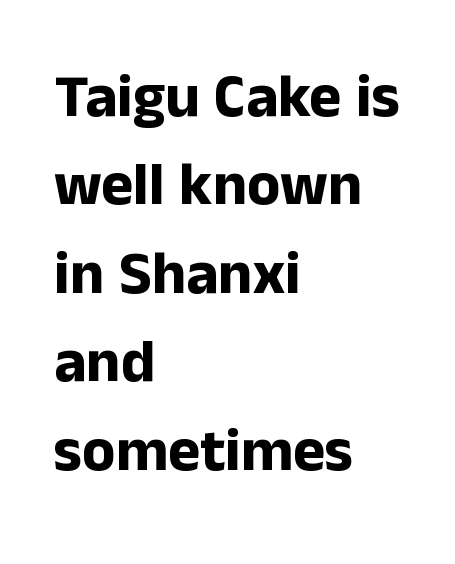
If you drew a line through each stem, it would be perfectly vertical. The passage is arranged the way most books set body copy — flush left. In terms of weight, the rendering is a true, heavy bold. A typesetter would call this proportional, since set widths differ per character. The space between consecutive lines is moderate. Default kerning and tracking; the words read as compact shapes.
